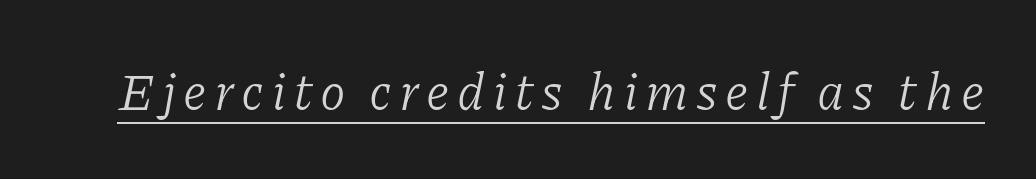
Do the characters align in a grid? No, the font is proportional. The typesetting does not lean heavy: it is not bold. The letters carry serifs — small finishing strokes at the ends of their stems. Compared with ordinary roman type, these characters are visibly tilted. The string is rendered with underlining switched on.
